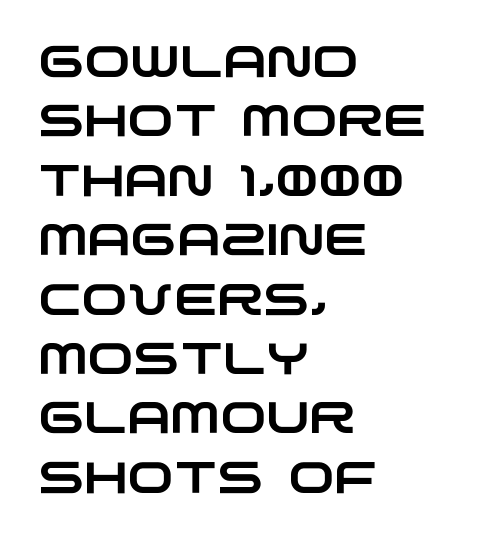
Q: Is the typeface a serif or a sans-serif typeface? A: Sans-serif.
Q: Is the text underlined? A: No.
Q: How is the paragraph aligned? A: Left-aligned.
Q: Is the spacing between letters normal or unusually wide? A: Normal.
Q: Is the spacing between lines tight, normal or loose? A: Normal.
Q: Width (condensed, normal, or wide)? A: Wide.
Q: Stroke contrast? A: Low.
Q: x-height? A: Large.
Q: Monospaced? A: No.
